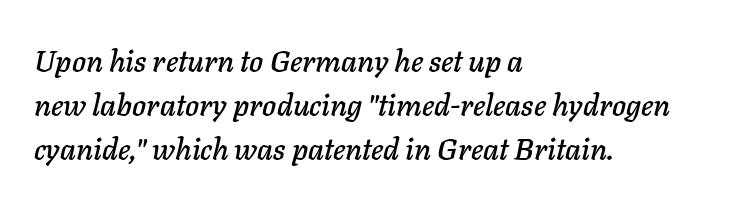
{"italic": "yes", "lean": "right", "slant_degrees": 11, "width": "normal", "stroke_contrast": "low", "x_height": "medium", "monospaced": "no", "underline": "no", "align": "left", "line_spacing": "normal", "line_spacing_ratio": 1.46, "letter_spacing": "normal", "letter_spacing_em": 0.0, "glyph_px": 30}
